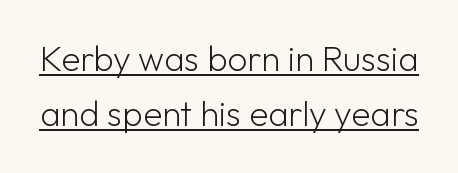
{"serif": "no", "italic": "no", "bold": "no", "weight": "light", "width": "normal", "stroke_contrast": "low", "x_height": "medium", "monospaced": "no", "underline": "yes", "line_spacing": "normal", "line_spacing_ratio": 1.58, "letter_spacing": "normal", "letter_spacing_em": 0.0, "glyph_px": 35}
